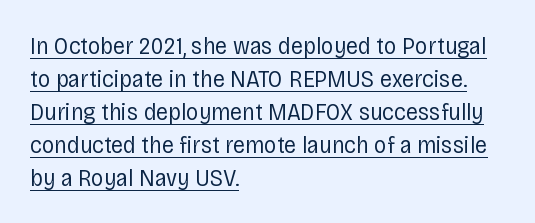
Q: Is the text bold? A: No.
Q: Is the text italic (slanted)? A: No, it is upright.
Q: Is the text underlined? A: Yes.
Q: How is the paragraph aligned? A: Left-aligned.
Q: Is the spacing between letters normal or unusually wide? A: Normal.
Q: Is the spacing between lines tight, normal or loose? A: Normal.
